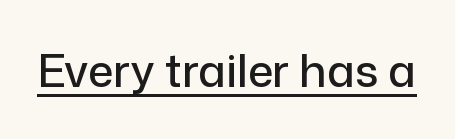
The face used here appears with an underline applied. This is roman type, the default non-slanted kind. Check where the strokes stop: nothing finishes them off — pure sans. Compared with typical body copy, the letter spacing here is the same. Looks like regular typesetting: each glyph gets only the width it needs.
